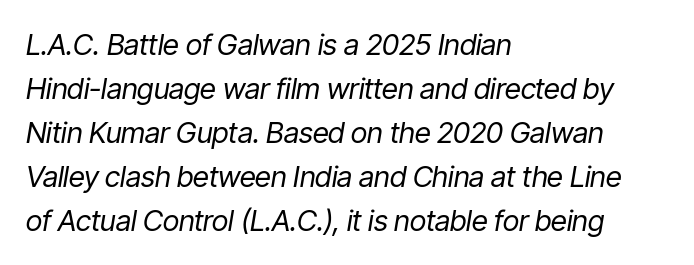
Q: Is the text bold? A: No.
Q: Is the text italic (slanted)? A: Yes, it leans right by about 9 degrees.
Q: Is the text underlined? A: No.
Q: How is the paragraph aligned? A: Left-aligned.
Q: Is the spacing between letters normal or unusually wide? A: Normal.
Q: Is the spacing between lines tight, normal or loose? A: Normal.
Q: Width (condensed, normal, or wide)? A: Condensed.
Q: Stroke contrast? A: Low.
Q: x-height? A: Medium.
Q: Monospaced? A: No.
